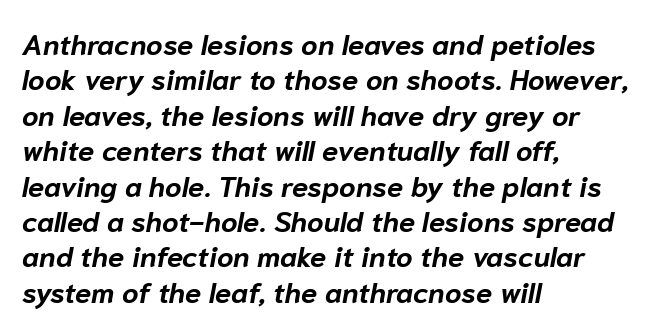
Q: Is the text bold? A: Yes.
Q: Is the text italic (slanted)? A: Yes, it leans right by about 10 degrees.
Q: Is the text underlined? A: No.
Q: How is the paragraph aligned? A: Left-aligned.
Q: Is the spacing between letters normal or unusually wide? A: Normal.
Q: Width (condensed, normal, or wide)? A: Normal.
Q: Stroke contrast? A: Low.
Q: x-height? A: Medium.
Q: Monospaced? A: No.
